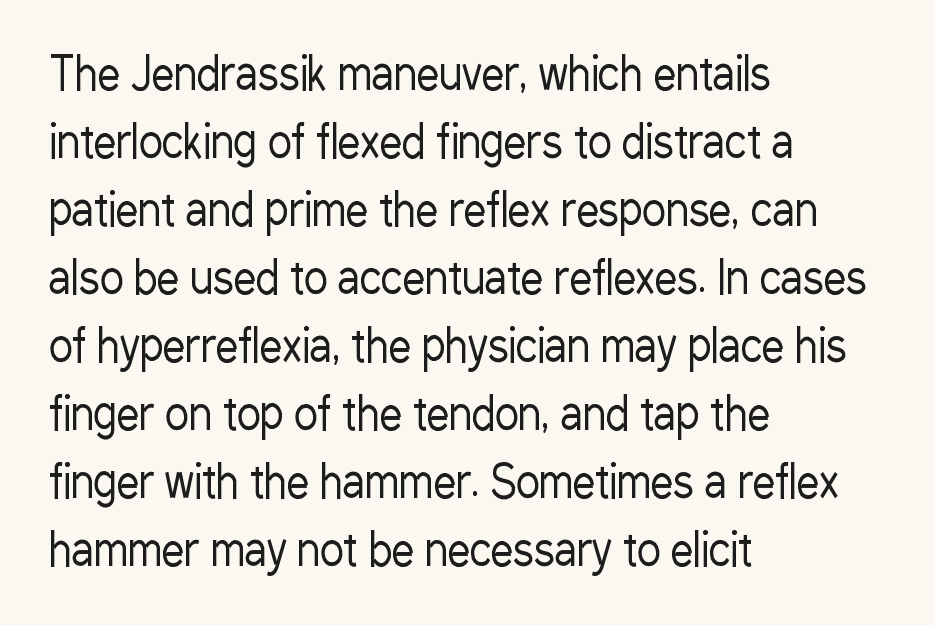
Q: Is the text bold? A: No.
Q: Is the text italic (slanted)? A: No, it is upright.
Q: Is the typeface a serif or a sans-serif typeface? A: Sans-serif.
Q: Is the text underlined? A: No.
Q: How is the paragraph aligned? A: Left-aligned.
Q: Is the spacing between letters normal or unusually wide? A: Normal.
Q: Is the spacing between lines tight, normal or loose? A: Normal.
Q: Width (condensed, normal, or wide)? A: Condensed.
Q: Stroke contrast? A: Low.
Q: x-height? A: Medium.
Q: Monospaced? A: No.
